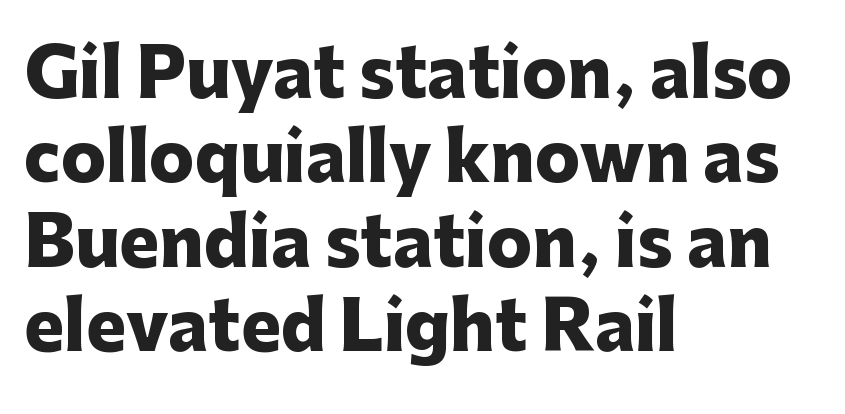
{"serif": "no", "italic": "no", "bold": "yes", "weight": "heavy", "width": "normal", "stroke_contrast": "low", "x_height": "medium", "monospaced": "no", "underline": "no", "align": "left", "line_spacing": "normal", "line_spacing_ratio": 1.26, "letter_spacing": "normal", "letter_spacing_em": 0.0, "glyph_px": 67}
